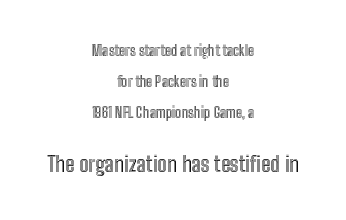
Short note: letters normally spaced. This rendering features lettering with no underline. The setting favours the middle, as headings and verse often do. Does the bottom block carry the larger type? Yes, it does. The type sits square on the baseline with zero lean.
